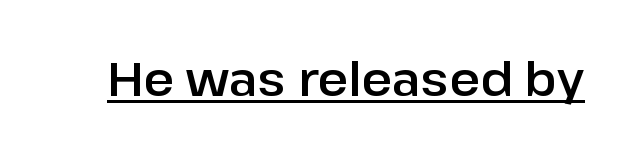
The image shows 47 px sans-serif type, upright; set normal letter spacing, underlined; low stroke contrast and a medium x-height.
